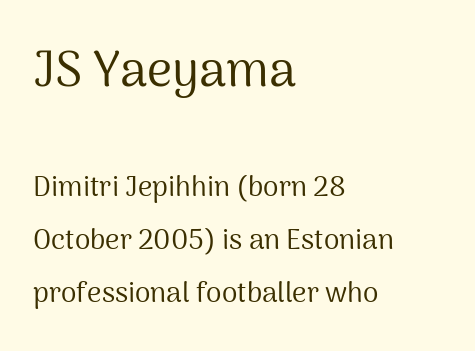
The line texture is even and compact thanks to regular tracking. No extra ink here — the face is not bold. Look at the glyph heights: the upper group is clearly the bigger setting. Grotesque or geometric, the face here clearly has no serifs. In terms of posture, this sample is upright. Think of a printed novel: that variable character pitch is what you see here.
